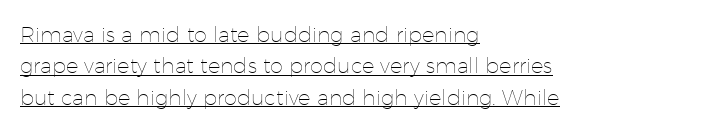
Q: Is the text bold? A: No.
Q: Is the text italic (slanted)? A: No, it is upright.
Q: Is the text underlined? A: Yes.
Q: How is the paragraph aligned? A: Left-aligned.
Q: Is the spacing between letters normal or unusually wide? A: Normal.
Q: Is the spacing between lines tight, normal or loose? A: Normal.
